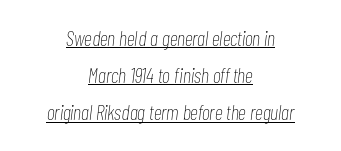
Q: Is the text bold? A: No.
Q: Is the text italic (slanted)? A: Yes, it leans right by about 7 degrees.
Q: Is the text underlined? A: Yes.
Q: How is the paragraph aligned? A: Centered.
Q: Is the spacing between letters normal or unusually wide? A: Normal.
